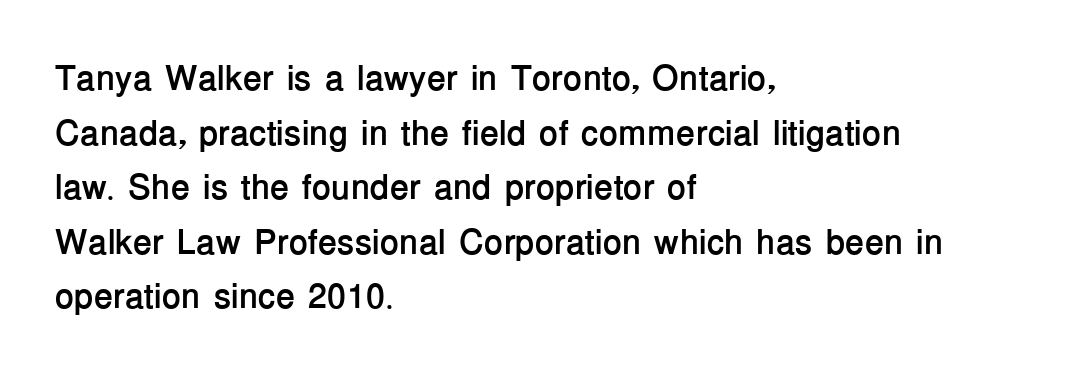
Q: Is the text bold? A: Yes.
Q: Is the text italic (slanted)? A: No, it is upright.
Q: Is the typeface a serif or a sans-serif typeface? A: Sans-serif.
Q: Is the text underlined? A: No.
Q: How is the paragraph aligned? A: Left-aligned.
Q: Is the spacing between letters normal or unusually wide? A: Normal.
Q: Is the spacing between lines tight, normal or loose? A: Normal.
Q: Width (condensed, normal, or wide)? A: Normal.
Q: Stroke contrast? A: Low.
Q: x-height? A: Medium.
Q: Monospaced? A: No.
